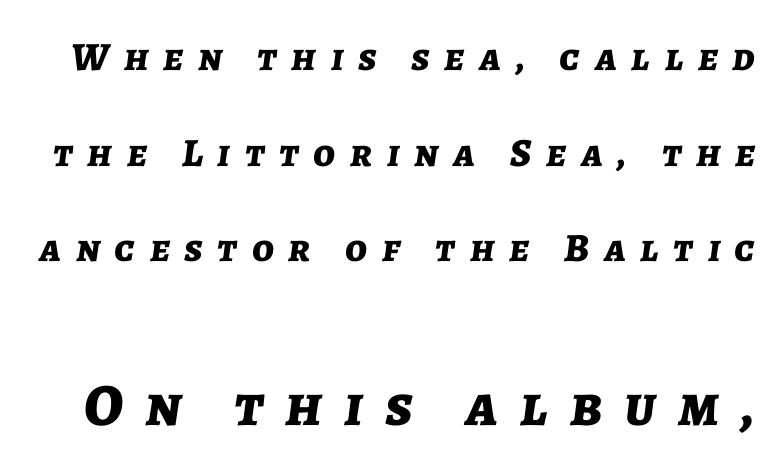
Summary of vertical rhythm: relaxed, with wide interline spacing. This sample uses an oblique cut, with every glyph tilted off the vertical. Weight check: bold — yes, fully. Here the designer chose a conventional face with non-uniform glyph widths.
